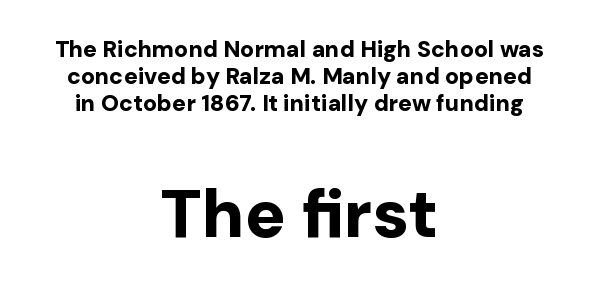
Type style note: lacks serifs. Does the weight exceed regular? Yes, all the way to bold. This layout puts the modest block above and the oversized block below. The type is set solid horizontally, with unmodified tracking. You could not count columns in this text — the font is proportionally spaced.
